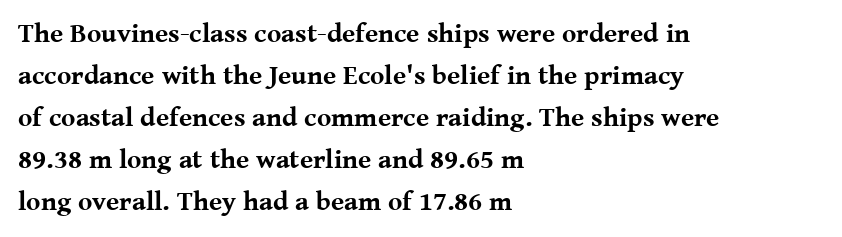
Q: Is the text bold? A: Yes.
Q: Is the text italic (slanted)? A: No, it is upright.
Q: Is the text underlined? A: No.
Q: How is the paragraph aligned? A: Left-aligned.
Q: Is the spacing between letters normal or unusually wide? A: Normal.
Q: Is the spacing between lines tight, normal or loose? A: Normal.
